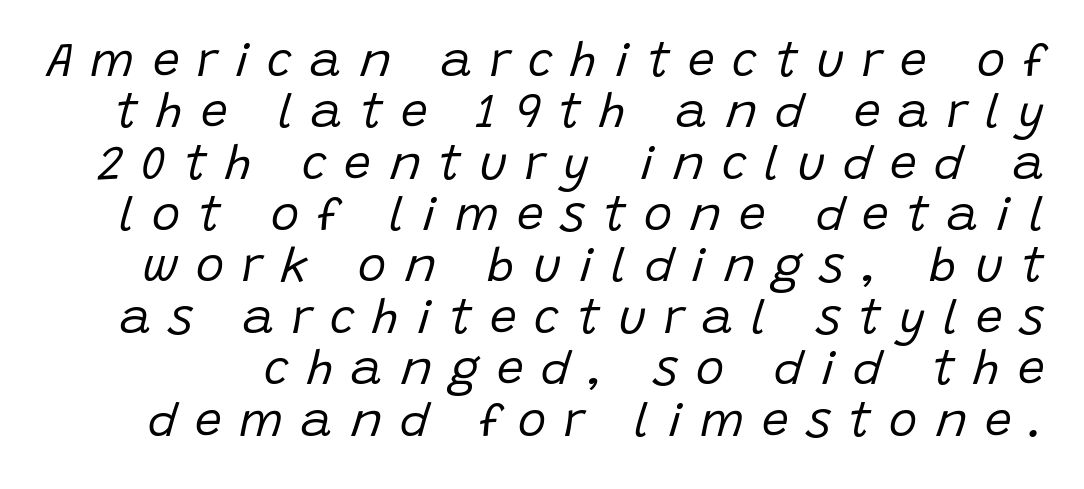
Tall strokes in this sample are angled rather than plumb. Honestly, the letter spacing is so wide it's the main thing you notice. This sample has the flowing, uneven cadence of proportional lettering. The strokes are not fattened; the text isn't bold. Successive baselines arrive quickly, one right under another. The passage shown is not underscored anywhere.
